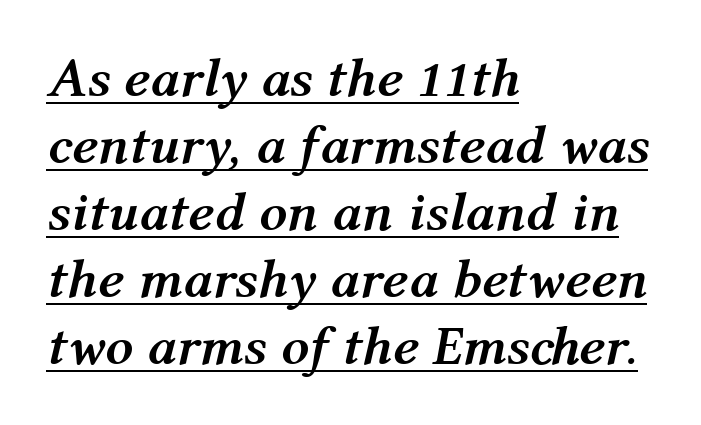
The image shows 55 px semibold type, italic (leaning right); set left-aligned, line spacing 1.22x, normal letter spacing, underlined; medium stroke contrast and a medium x-height.
